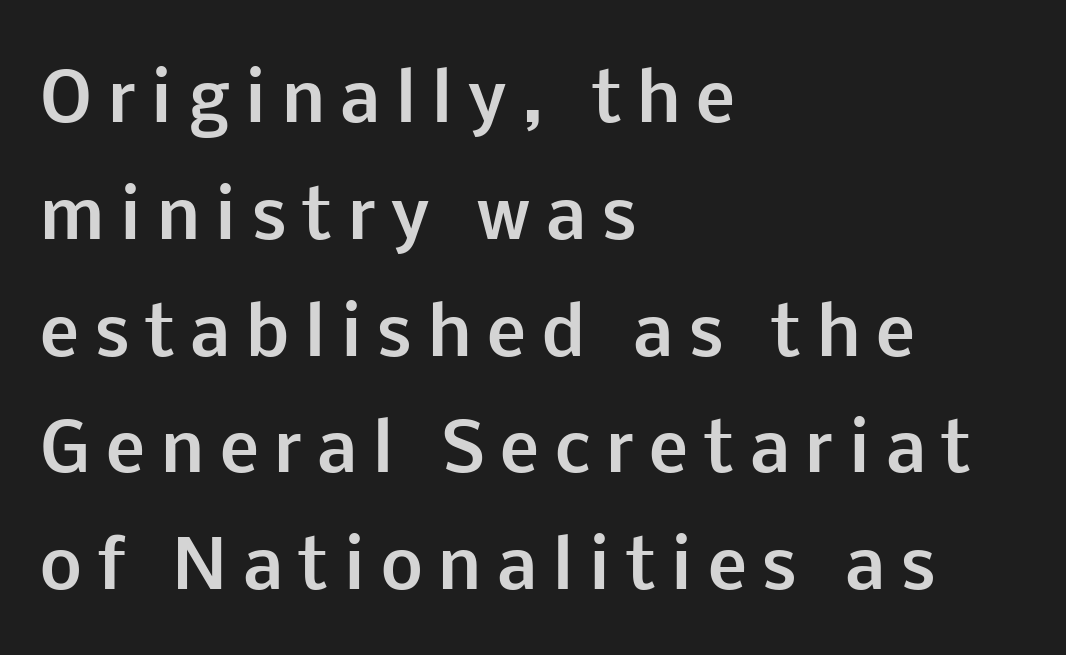
Students, this is bold: see how much ink each stroke carries. Line starts are locked; line ends wander. If you drew a line through each stem, it would be perfectly vertical. Anything drawn beneath the words? Only blank space. Tracking value appears strongly positive — letters spread wide.
